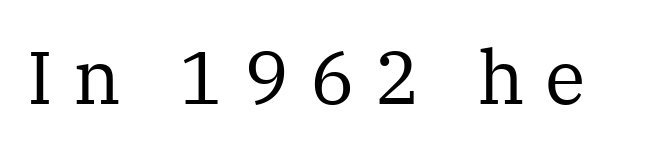
The image shows 75 px regular-weight serif type, upright; set unusually wide letter spacing (+0.27 em), not underlined; medium stroke contrast and a medium x-height.
